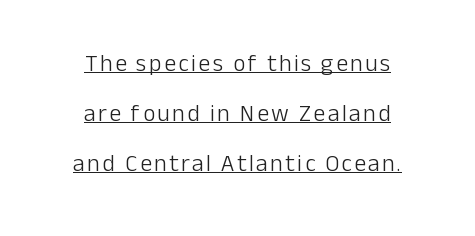
{"italic": "no", "bold": "no", "underline": "yes", "align": "center", "line_spacing": "loose", "line_spacing_ratio": 2.09, "glyph_px": 24}
